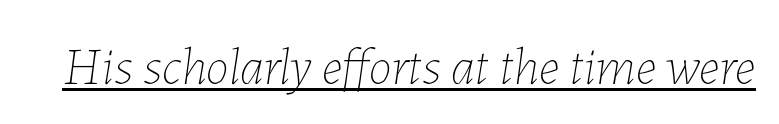
{"italic": "yes", "lean": "right", "slant_degrees": 7, "bold": "no", "weight": "thin", "width": "normal", "stroke_contrast": "low", "x_height": "medium", "monospaced": "no", "underline": "yes", "letter_spacing": "normal", "letter_spacing_em": 0.0, "glyph_px": 52}
